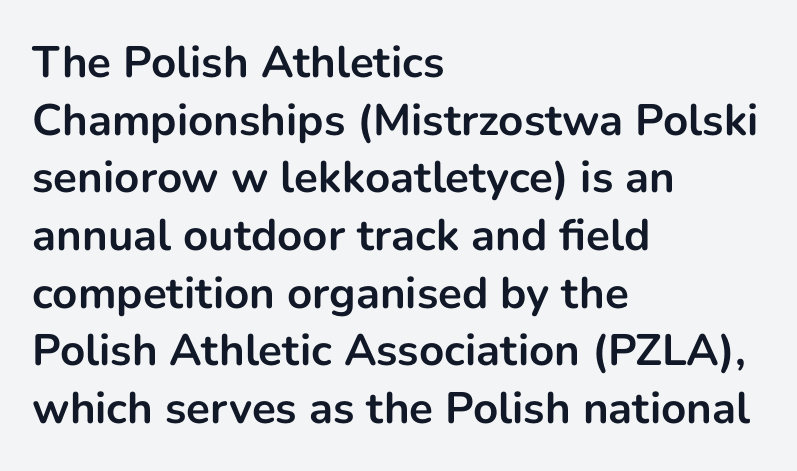
The image shows 44 px bold sans-serif type, upright; set left-aligned, normal line spacing (1.31x), normal letter spacing, not underlined; low stroke contrast and a medium x-height.
